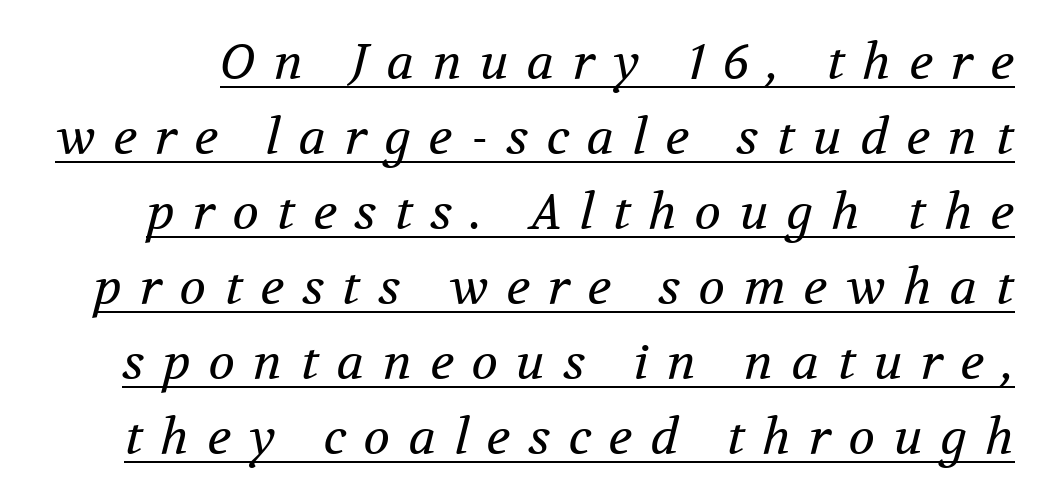
The image shows 49 px regular-weight serif type, italic (leaning right); set normal line spacing (1.53x), unusually wide letter spacing (+0.37 em), underlined; medium stroke contrast and a medium x-height.
